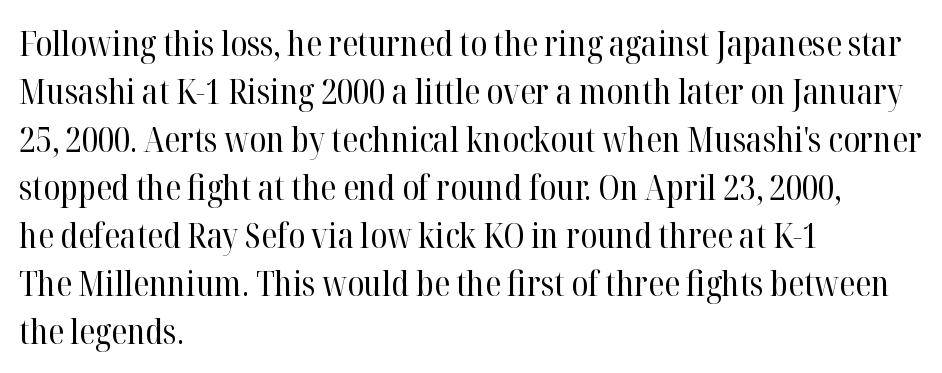
{"serif": "yes", "italic": "no", "bold": "no", "weight": "regular", "width": "normal", "stroke_contrast": "high", "x_height": "medium", "monospaced": "no", "underline": "no", "align": "left", "line_spacing": "normal", "line_spacing_ratio": 1.41, "letter_spacing": "normal", "letter_spacing_em": 0.0, "glyph_px": 34}
